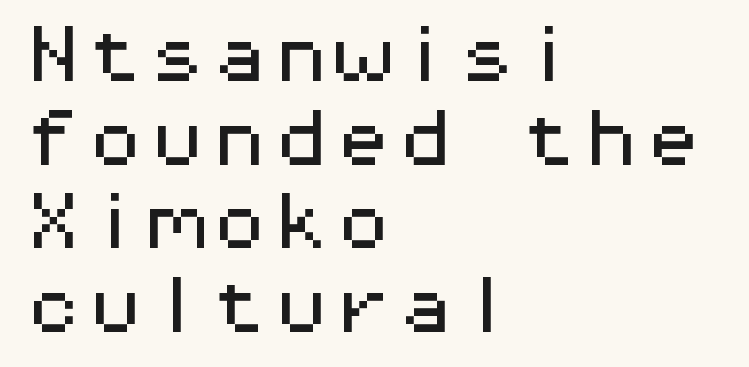
{"serif": "no", "italic": "no", "width": "wide", "stroke_contrast": "medium", "x_height": "medium", "monospaced": "yes", "underline": "no", "align": "left", "line_spacing": "normal", "line_spacing_ratio": 1.35, "letter_spacing": "normal", "letter_spacing_em": 0.0, "glyph_px": 62}
